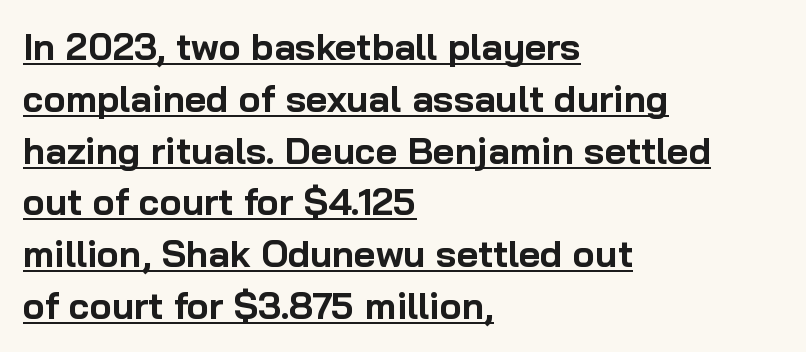
{"serif": "no", "italic": "no", "bold": "yes", "weight": "bold", "width": "normal", "stroke_contrast": "low", "x_height": "medium", "monospaced": "no", "underline": "yes", "align": "left", "line_spacing": "normal", "line_spacing_ratio": 1.4, "letter_spacing": "normal", "letter_spacing_em": 0.0, "glyph_px": 37}
